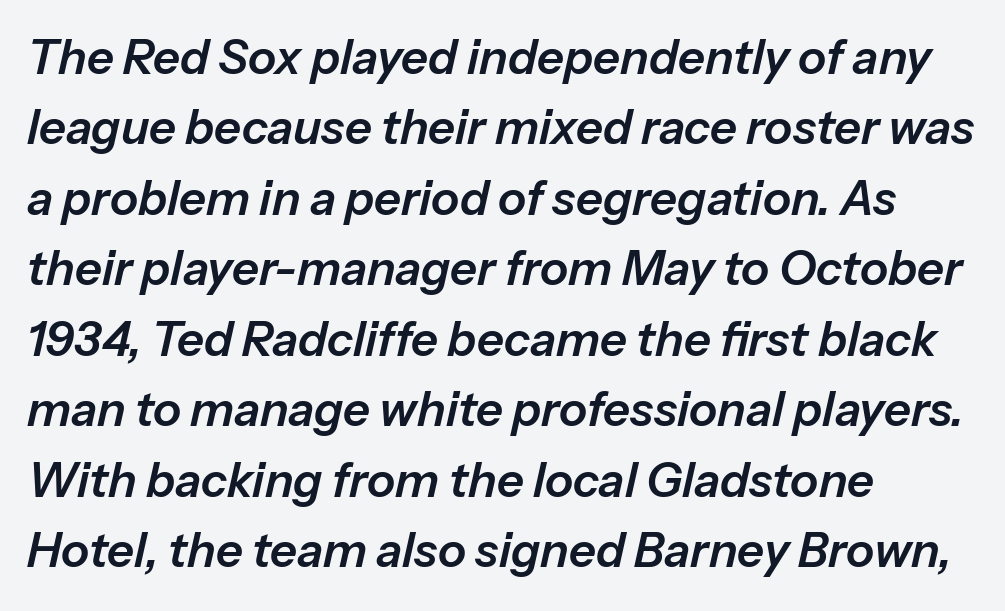
{"italic": "yes", "lean": "right", "slant_degrees": 13, "width": "normal", "stroke_contrast": "low", "x_height": "medium", "monospaced": "no", "underline": "no", "align": "left", "line_spacing": "normal", "line_spacing_ratio": 1.5, "letter_spacing": "normal", "letter_spacing_em": 0.0, "glyph_px": 47}
